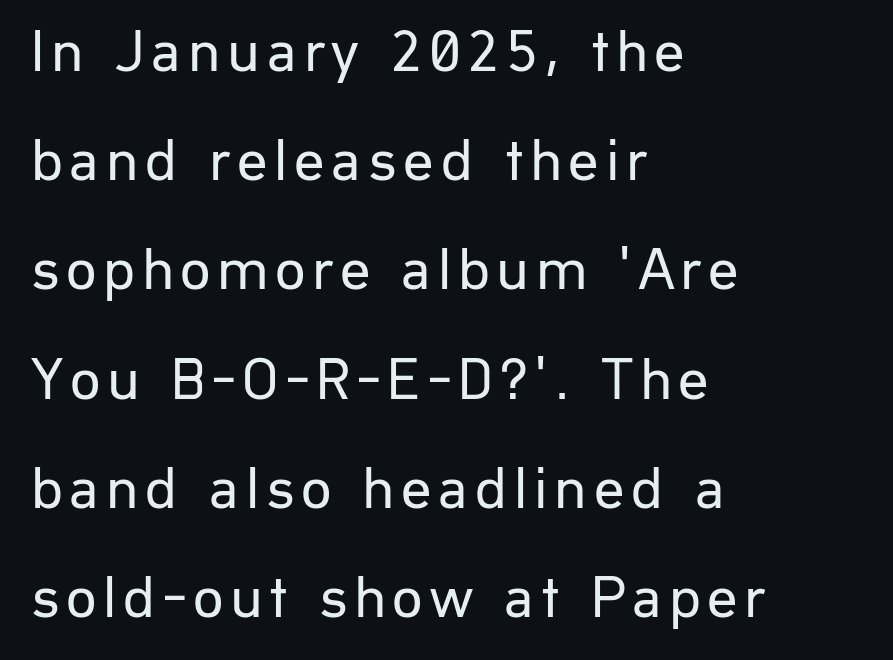
A quiet, ordinary-to-light weight characterises the typeface. Check the space under the baseline: it is left empty. Caption: multi-line text, flush left, ragged right. Here the designer chose a conventional face with non-uniform glyph widths. Font category for this specimen: sans-serif.
